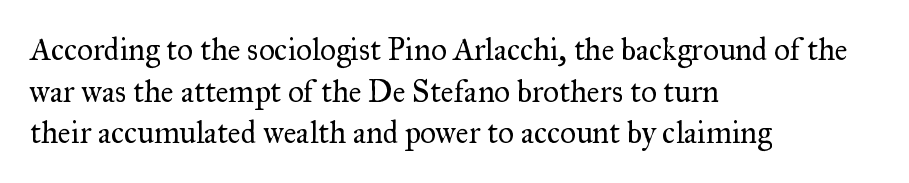
The image shows 31 px regular-weight serif type, upright; set left-aligned, normal line spacing (1.34x), normal letter spacing, not underlined; medium stroke contrast and a small x-height.
